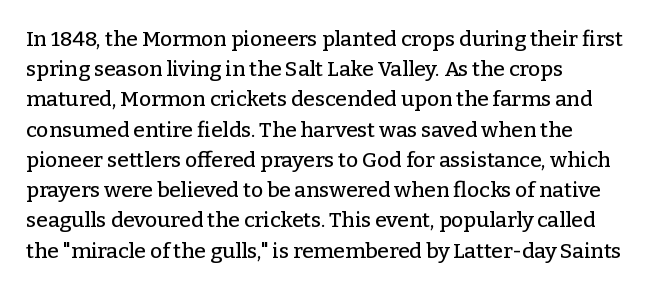
Q: Is the text italic (slanted)? A: No, it is upright.
Q: Is the text underlined? A: No.
Q: How is the paragraph aligned? A: Left-aligned.
Q: Is the spacing between letters normal or unusually wide? A: Normal.
Q: Is the spacing between lines tight, normal or loose? A: Normal.
